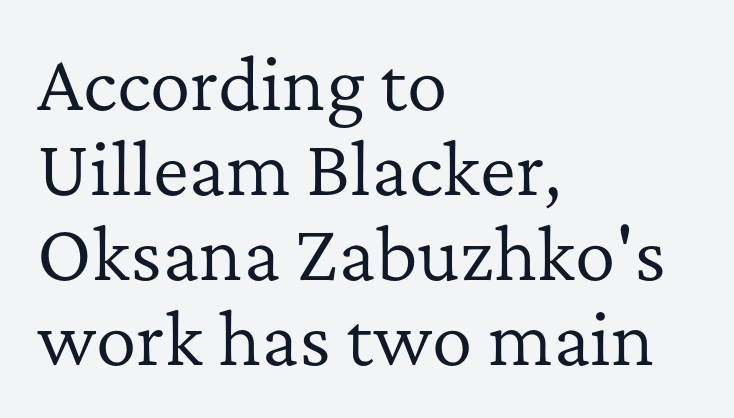
Is there much room between lines? A standard amount, neither cramped nor airy. The words here are not underlined. A light-to-regular cut is what we see here. Horizontal alignment here is leftward, the default for most running prose. Every character sits straight up, as roman type does.
